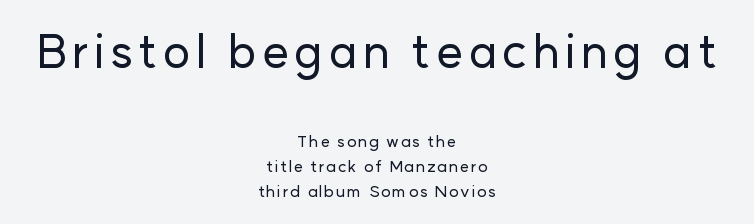
{"serif": "no", "italic": "no", "width": "normal", "stroke_contrast": "low", "x_height": "medium", "monospaced": "no", "underline": "no", "align": "center", "line_spacing": "normal", "line_spacing_ratio": 1.55, "larger_block": "first", "size_ratio": 2.94, "glyph_px": 47}
